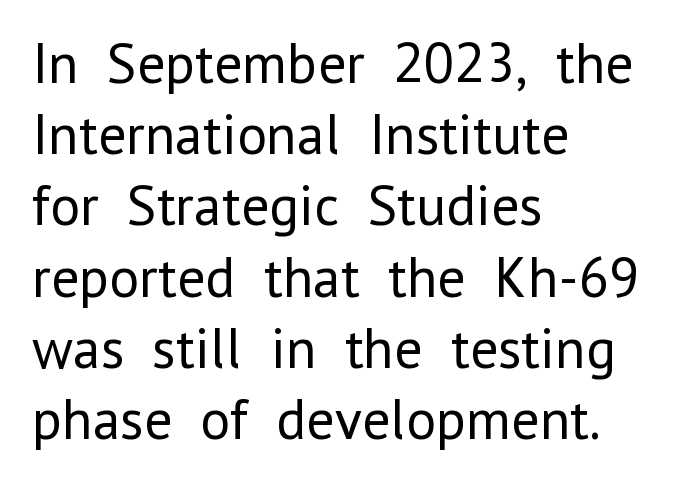
{"serif": "no", "italic": "no", "bold": "no", "weight": "regular", "width": "normal", "stroke_contrast": "low", "x_height": "medium", "monospaced": "no", "underline": "no", "align": "left", "line_spacing": "normal", "line_spacing_ratio": 1.25, "letter_spacing": "normal", "letter_spacing_em": 0.0, "glyph_px": 57}
